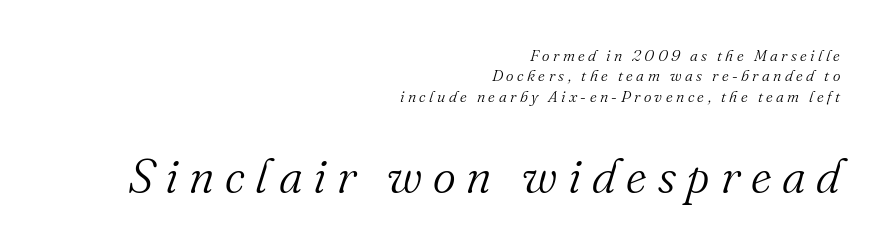
Q: Is the text bold? A: No.
Q: Is the text italic (slanted)? A: Yes, it leans right by about 16 degrees.
Q: Is the typeface a serif or a sans-serif typeface? A: Serif.
Q: Is the text underlined? A: No.
Q: How is the paragraph aligned? A: Right-aligned.
Q: Is the spacing between letters normal or unusually wide? A: Unusually wide.
Q: Is the spacing between lines tight, normal or loose? A: Normal.
Q: Which block of text is set in a larger size, the first (top) or the second (bottom)? A: The second (bottom) one.
Q: Width (condensed, normal, or wide)? A: Normal.
Q: Stroke contrast? A: Medium.
Q: x-height? A: Small.
Q: Monospaced? A: No.
